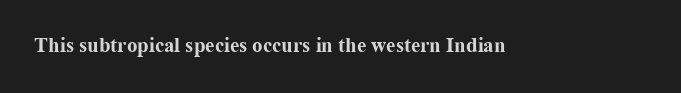
{"italic": "no", "bold": "yes", "underline": "no", "letter_spacing": "normal", "letter_spacing_em": 0.0, "glyph_px": 21}
